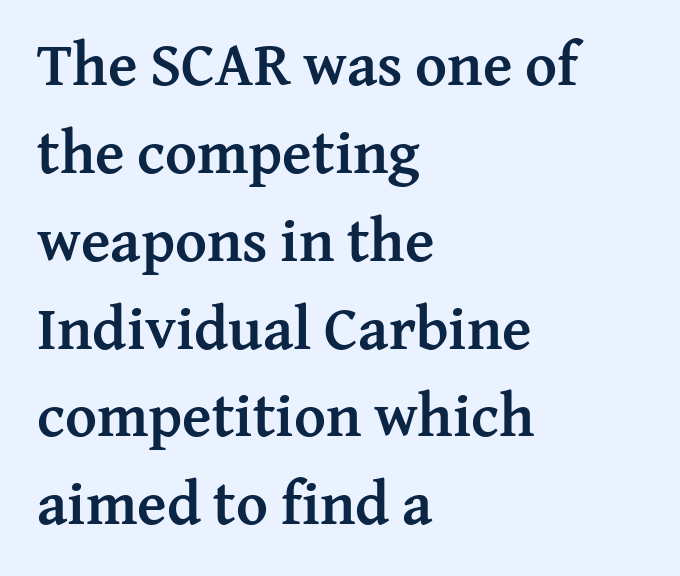
Q: Is the text bold? A: Yes.
Q: Is the text italic (slanted)? A: No, it is upright.
Q: Is the typeface a serif or a sans-serif typeface? A: Serif.
Q: Is the text underlined? A: No.
Q: How is the paragraph aligned? A: Left-aligned.
Q: Is the spacing between letters normal or unusually wide? A: Normal.
Q: Is the spacing between lines tight, normal or loose? A: Normal.
Q: Width (condensed, normal, or wide)? A: Normal.
Q: Stroke contrast? A: Medium.
Q: x-height? A: Medium.
Q: Monospaced? A: No.
